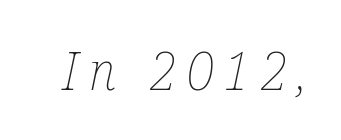
The image shows 52 px thin, condensed type, italic (leaning right); set unusually wide letter spacing (+0.2 em), not underlined; low stroke contrast and a medium x-height.
